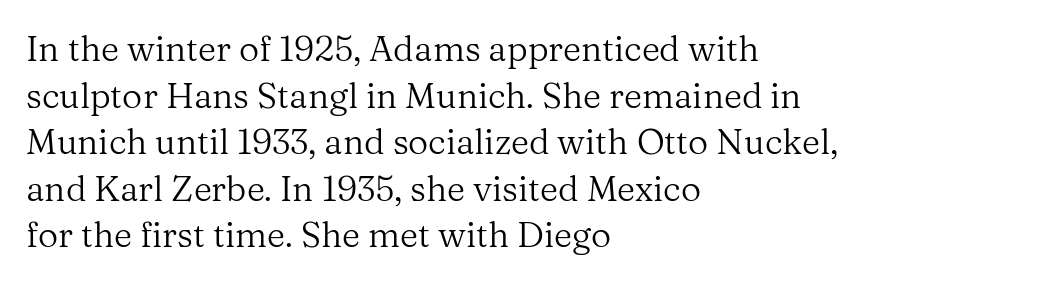
{"serif": "yes", "italic": "no", "bold": "no", "weight": "regular", "width": "normal", "stroke_contrast": "medium", "x_height": "medium", "monospaced": "no", "underline": "no", "align": "left", "line_spacing": "normal", "line_spacing_ratio": 1.33, "letter_spacing": "normal", "letter_spacing_em": 0.0, "glyph_px": 35}
